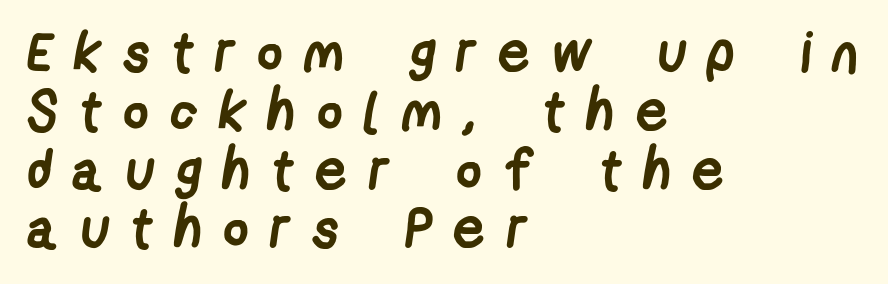
Where is the straight margin? On the left. Inter-character spacing is expanded well beyond the font's built-in metrics. A typesetter would call this proportional, since set widths differ per character. Students, this is bold: see how much ink each stroke carries. A typesetter would call this leading minimal, almost set solid. The foot of each line stays bare and open.
